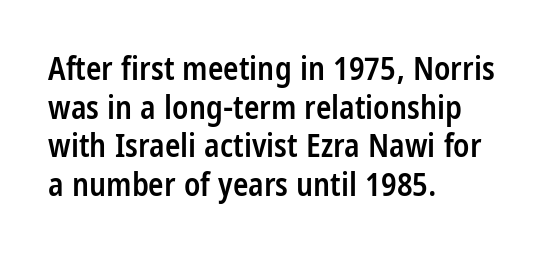
Q: Is the text bold? A: Semi-bold.
Q: Is the text italic (slanted)? A: No, it is upright.
Q: Is the typeface a serif or a sans-serif typeface? A: Sans-serif.
Q: Is the text underlined? A: No.
Q: How is the paragraph aligned? A: Left-aligned.
Q: Is the spacing between letters normal or unusually wide? A: Normal.
Q: Width (condensed, normal, or wide)? A: Condensed.
Q: Stroke contrast? A: Low.
Q: x-height? A: Large.
Q: Monospaced? A: No.
